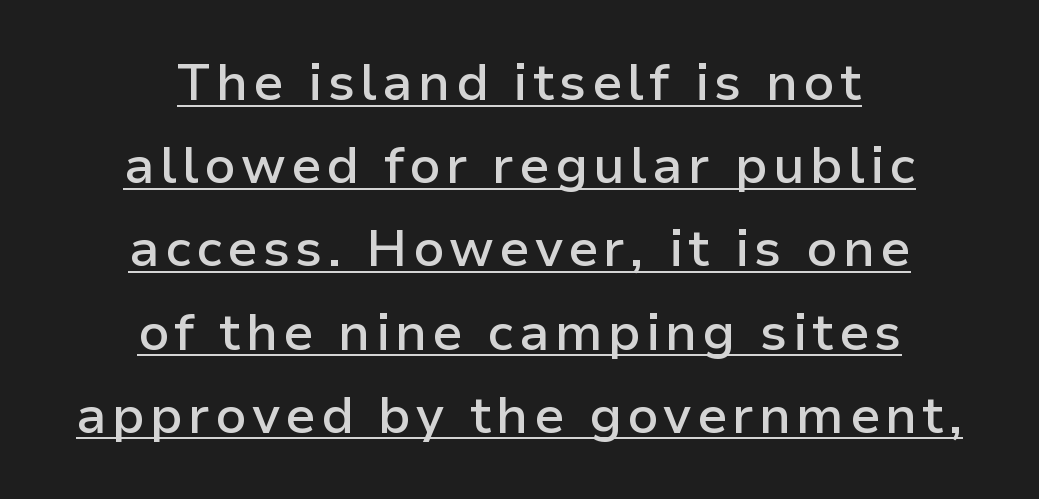
Alignment: centered. Notice the strokes are somewhat thickened but not fully heavy: this is a semibold. This sample keeps an unexceptional amount of space between lines. These characters rest on top of a visible drawn line.
